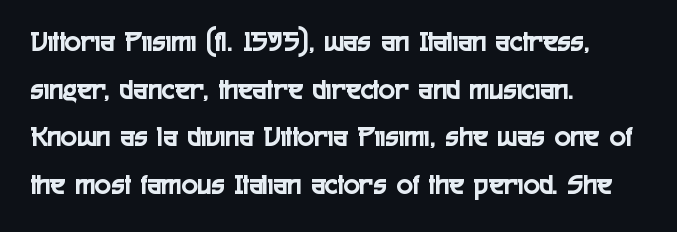
Q: Is the text italic (slanted)? A: No, it is upright.
Q: Is the typeface a serif or a sans-serif typeface? A: Sans-serif.
Q: Is the text underlined? A: No.
Q: How is the paragraph aligned? A: Left-aligned.
Q: Is the spacing between letters normal or unusually wide? A: Normal.
Q: Is the spacing between lines tight, normal or loose? A: Normal.
Q: Width (condensed, normal, or wide)? A: Condensed.
Q: x-height? A: Medium.
Q: Monospaced? A: No.
